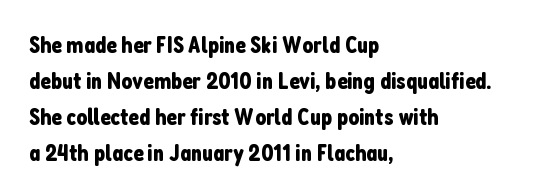
The image shows 24 px text type, upright; set left-aligned, normal line spacing (1.5x), normal letter spacing, not underlined.
